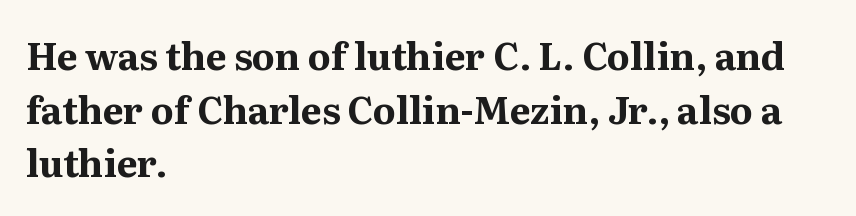
The image shows 37 px bold serif type, upright; set left-aligned, normal line spacing (1.45x), normal letter spacing, not underlined; medium stroke contrast and a medium x-height.
